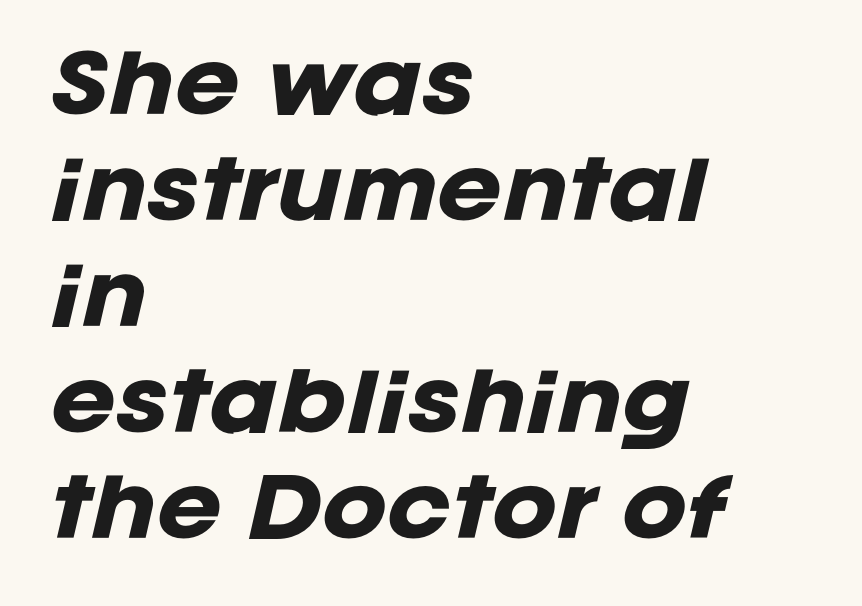
The image shows 78 px heavy type, italic (leaning right); set left-aligned, normal line spacing (1.36x), normal letter spacing, not underlined; low stroke contrast and a large x-height.
